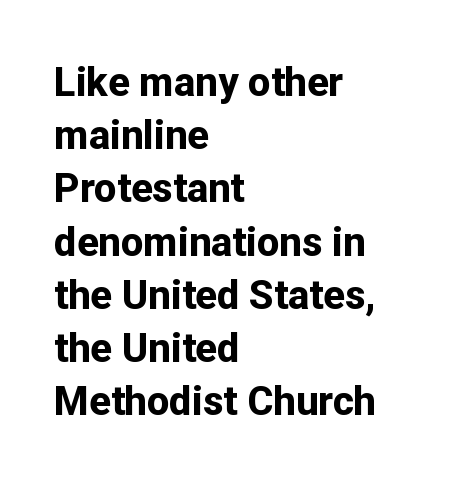
Leading matches the norm, producing a regular column. It's the straight-up-and-down kind of type. Note the varied advance widths — an 'i' is clearly narrower than an 'm'. Check where the strokes stop: nothing finishes them off — pure sans.
